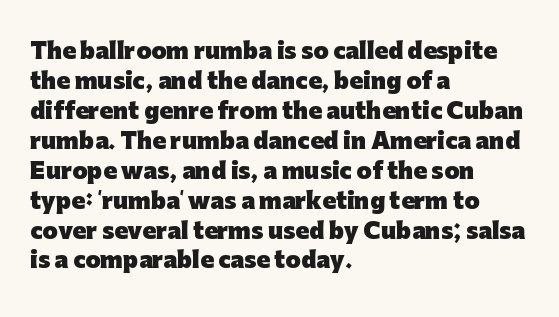
Q: Is the text bold? A: Yes.
Q: Is the text italic (slanted)? A: No, it is upright.
Q: Is the text underlined? A: No.
Q: How is the paragraph aligned? A: Left-aligned.
Q: Is the spacing between letters normal or unusually wide? A: Normal.
Q: Is the spacing between lines tight, normal or loose? A: Normal.
